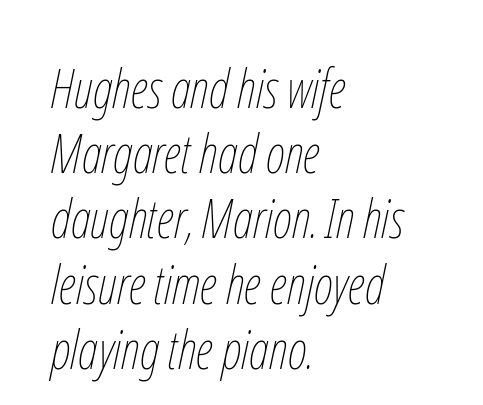
{"italic": "yes", "lean": "right", "slant_degrees": 12, "bold": "no", "weight": "thin", "width": "condensed", "stroke_contrast": "low", "x_height": "medium", "monospaced": "no", "underline": "no", "align": "left", "line_spacing_ratio": 1.23, "letter_spacing": "normal", "letter_spacing_em": 0.0, "glyph_px": 53}
